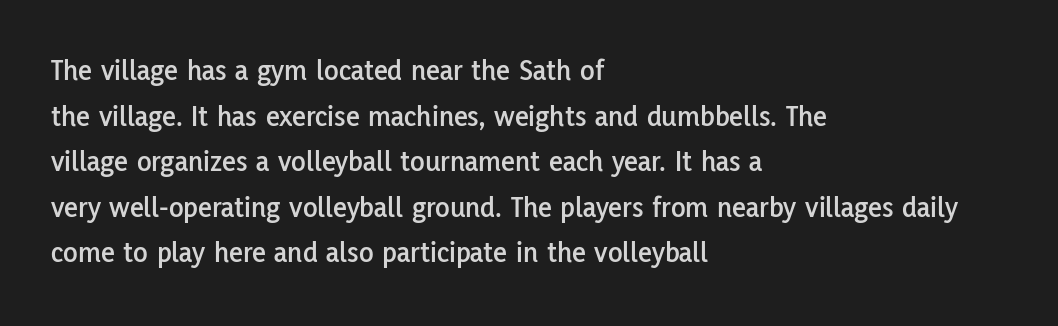
Q: Is the text italic (slanted)? A: No, it is upright.
Q: Is the typeface a serif or a sans-serif typeface? A: Sans-serif.
Q: Is the text underlined? A: No.
Q: How is the paragraph aligned? A: Left-aligned.
Q: Is the spacing between letters normal or unusually wide? A: Normal.
Q: Is the spacing between lines tight, normal or loose? A: Normal.
Q: Width (condensed, normal, or wide)? A: Normal.
Q: Stroke contrast? A: Low.
Q: x-height? A: Medium.
Q: Monospaced? A: No.
